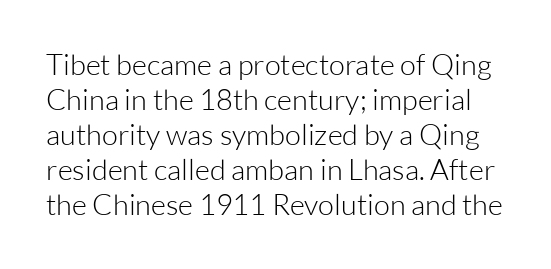
The image shows 29 px light sans-serif type, upright; set line spacing 1.21x, normal letter spacing, not underlined; low stroke contrast and a medium x-height.
